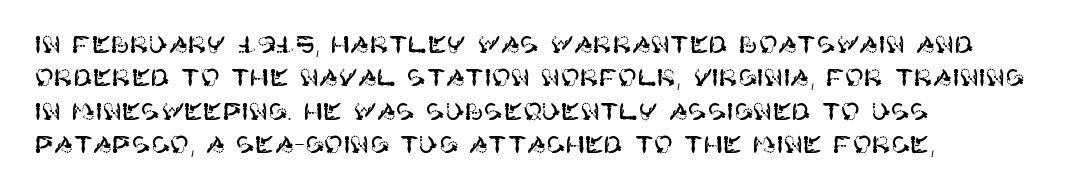
Q: Is the text italic (slanted)? A: No, it is upright.
Q: Is the text underlined? A: No.
Q: How is the paragraph aligned? A: Left-aligned.
Q: Is the spacing between letters normal or unusually wide? A: Normal.
Q: Is the spacing between lines tight, normal or loose? A: Normal.
